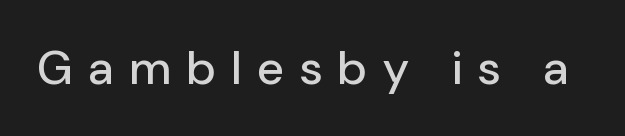
The baseline area is clear. Are there feet on the stems? There aren't — it's a sans. Character widths vary here, with narrow letters taking less room than wide ones. In terms of posture, this sample is upright.
